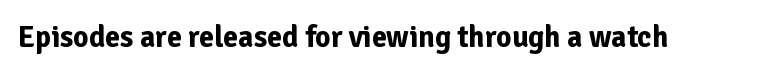
The image shows 30 px bold sans-serif type, upright; set normal letter spacing, not underlined; low stroke contrast and a medium x-height.
